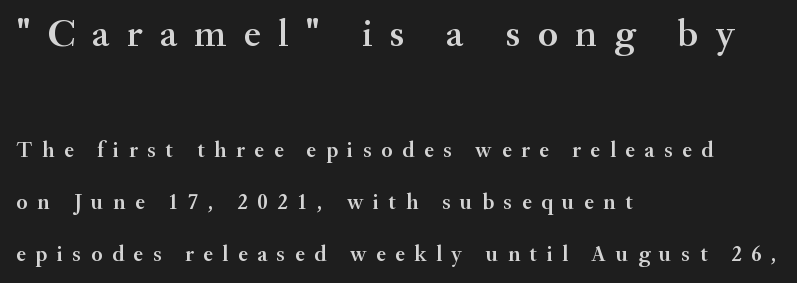
Every letter is mildly thick-stroked: semibold rather than bold. Each letter's strokes conclude with small projecting serifs. Inter-character spacing is expanded well beyond the font's built-in metrics. Horizontal bands of white between lines are thick stripes.
